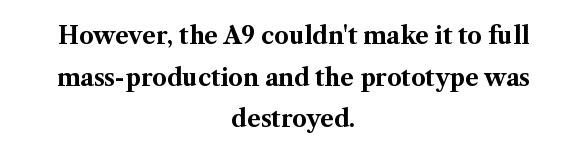
The image shows 23 px bold type, upright; set centered, line spacing 1.81x, normal letter spacing, not underlined.
